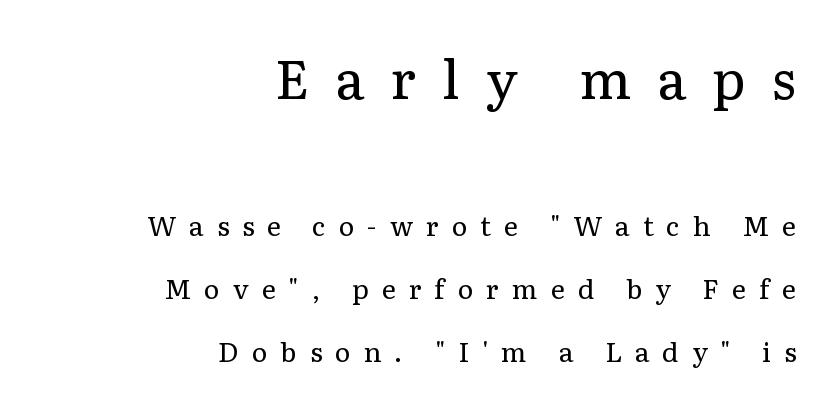
{"serif": "yes", "italic": "no", "bold": "no", "weight": "regular", "width": "normal", "stroke_contrast": "low", "x_height": "medium", "monospaced": "no", "underline": "no", "align": "right", "line_spacing": "loose", "line_spacing_ratio": 2.33, "letter_spacing": "wide", "letter_spacing_em": 0.48, "larger_block": "first", "size_ratio": 2.0, "glyph_px": 54}
